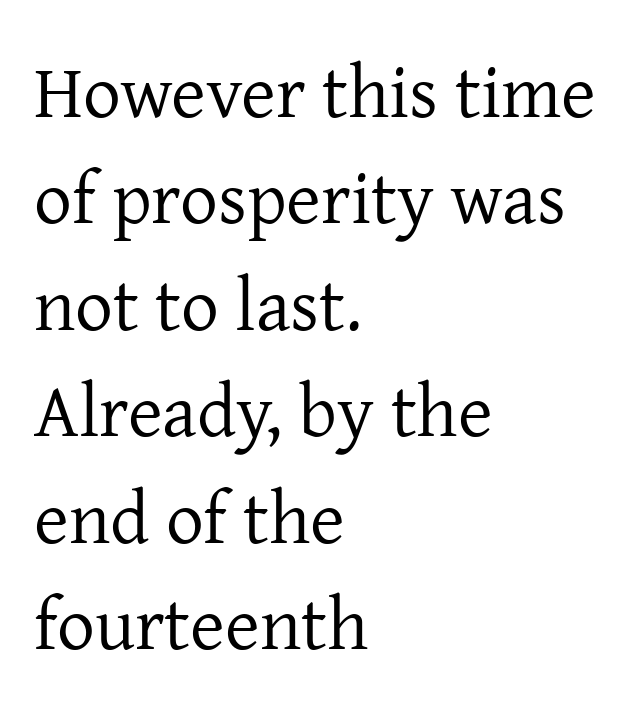
Quick note: underline off. The gaps between neighbouring characters are ordinary and unremarkable. No chunkiness to these letters — they're not bold. The font family rendered here belongs to the serif group.
